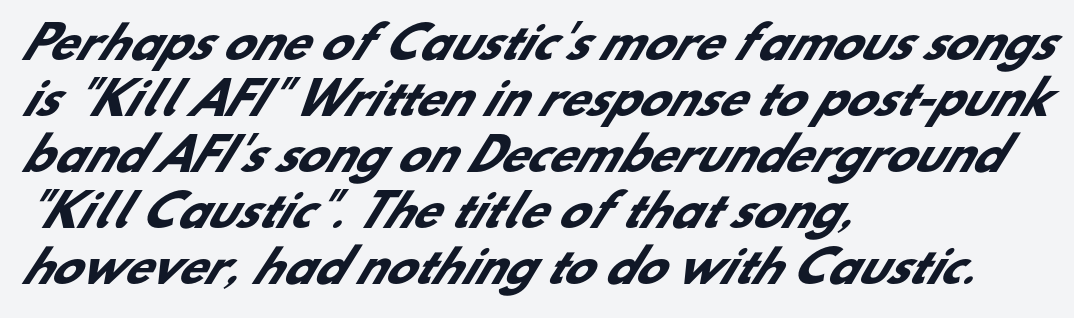
Unlike a traditional serif, this face leaves its strokes unadorned. Each glyph is drawn with heavy, bold strokes. Is the block centered? No — it sits flush against the left margin. Proportional: the letters do not fall into vertical columns. Clear beneath every line of the passage.
